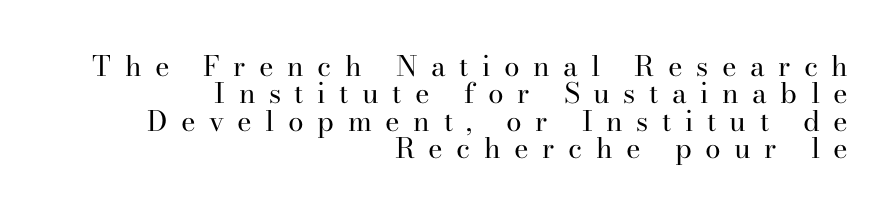
The rendering inserts visible extra space after every character. Decoration check: the copy has no underline. The rendering uses a small line-height, squeezing the rows. Horizontal alignment here is rightward, an uncommon choice for prose. Yep, those are serifs on the letters.
